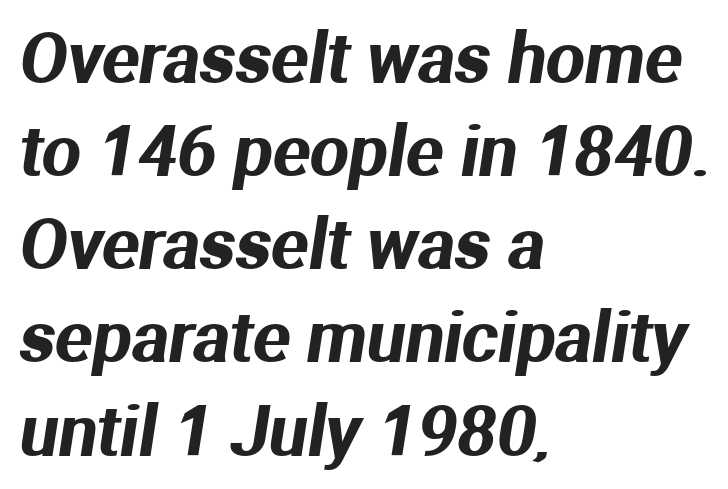
Q: Is the typeface a serif or a sans-serif typeface? A: Sans-serif.
Q: Is the text underlined? A: No.
Q: How is the paragraph aligned? A: Left-aligned.
Q: Is the spacing between letters normal or unusually wide? A: Normal.
Q: Is the spacing between lines tight, normal or loose? A: Normal.
Q: Width (condensed, normal, or wide)? A: Normal.
Q: Stroke contrast? A: Medium.
Q: x-height? A: Medium.
Q: Monospaced? A: No.
